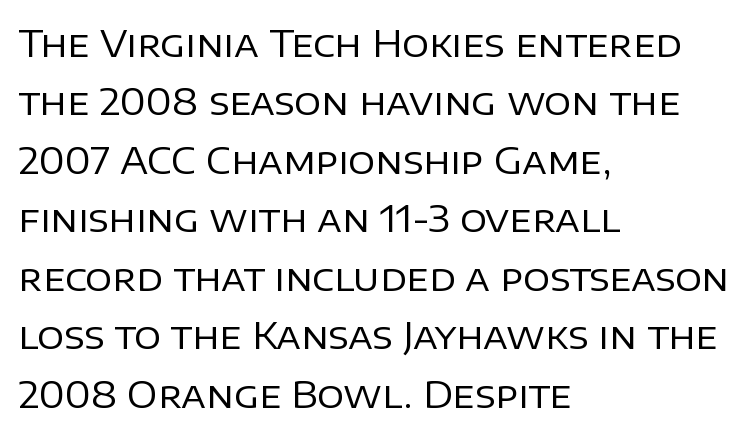
The lettering holds an erect, upright posture throughout. The letters sit at their default tracking, neither squeezed nor spread. These lines sit exactly where default settings would place them. Stems here are at most as thick as an everyday book face. Check the space under the baseline: it is left empty.
